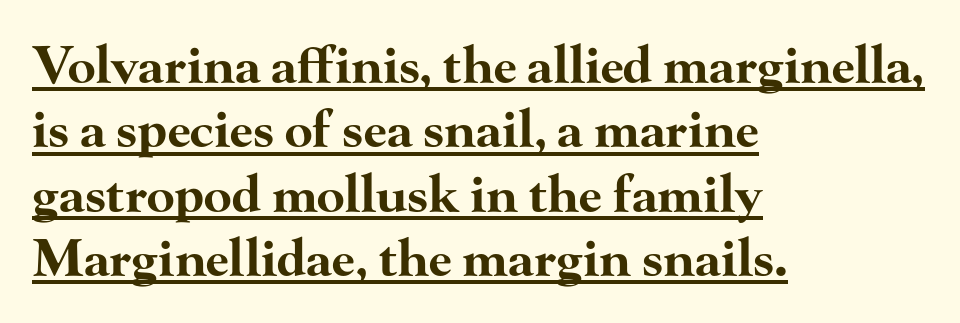
The image shows 51 px bold, wide serif type, upright; set left-aligned, normal line spacing (1.26x), normal letter spacing, underlined; high stroke contrast and a small x-height.
